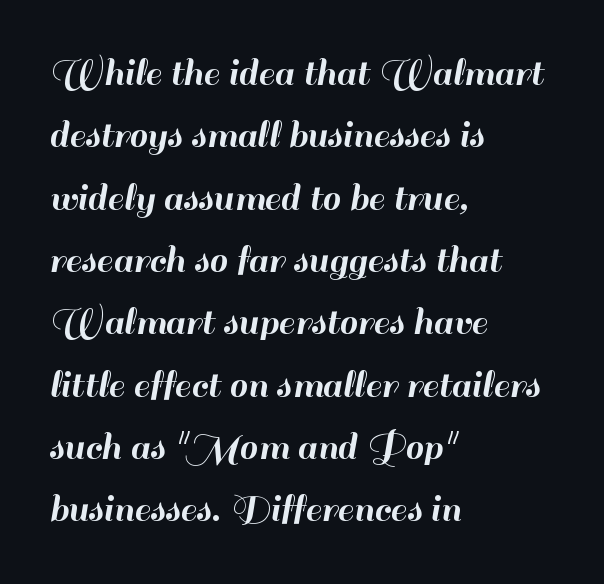
Interline gaps are of average width in this sample. The gaps between neighbouring characters are ordinary and unremarkable. I'd call this a sans setting — the letters go barefoot. Is this a fixed-width face? No — the glyphs have proportional, varying widths.
